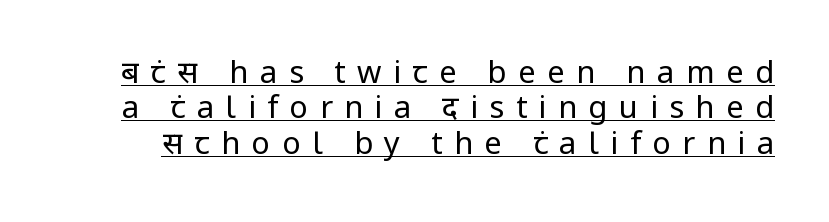
The letters advance in unequal steps, a hallmark of proportional type. The letterforms sit at book weight or below. The letters are spread apart with noticeably loose tracking. This rendering features underlined lettering. Designer's note — italics off, roman on.
